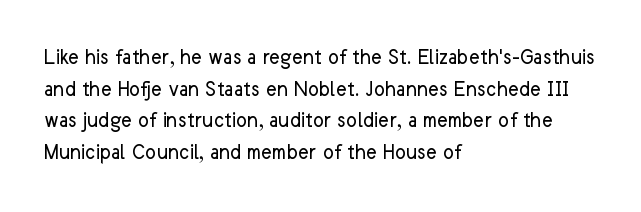
{"italic": "no", "bold": "no", "underline": "no", "align": "left", "line_spacing": "normal", "line_spacing_ratio": 1.37, "letter_spacing": "normal", "letter_spacing_em": 0.0, "glyph_px": 23}
